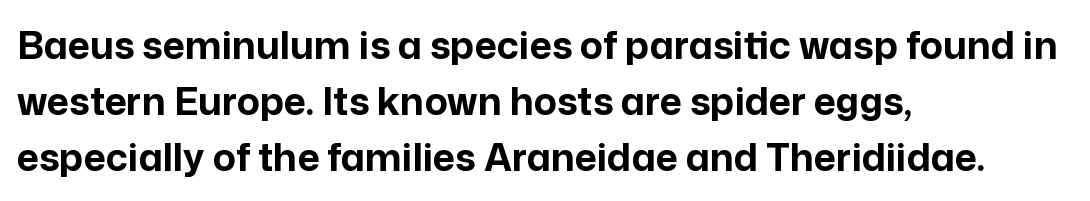
Q: Is the text bold? A: Yes.
Q: Is the text italic (slanted)? A: No, it is upright.
Q: Is the typeface a serif or a sans-serif typeface? A: Sans-serif.
Q: Is the text underlined? A: No.
Q: How is the paragraph aligned? A: Left-aligned.
Q: Is the spacing between letters normal or unusually wide? A: Normal.
Q: Is the spacing between lines tight, normal or loose? A: Normal.
Q: Width (condensed, normal, or wide)? A: Normal.
Q: Stroke contrast? A: Low.
Q: x-height? A: Medium.
Q: Monospaced? A: No.
